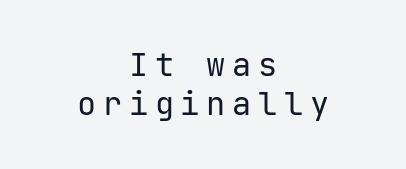
{"serif": "no", "italic": "no", "bold": "no", "weight": "regular", "width": "normal", "stroke_contrast": "low", "x_height": "medium", "monospaced": "yes", "underline": "no", "align": "center", "line_spacing_ratio": 1.22, "letter_spacing": "wide", "letter_spacing_em": 0.21, "glyph_px": 32}
